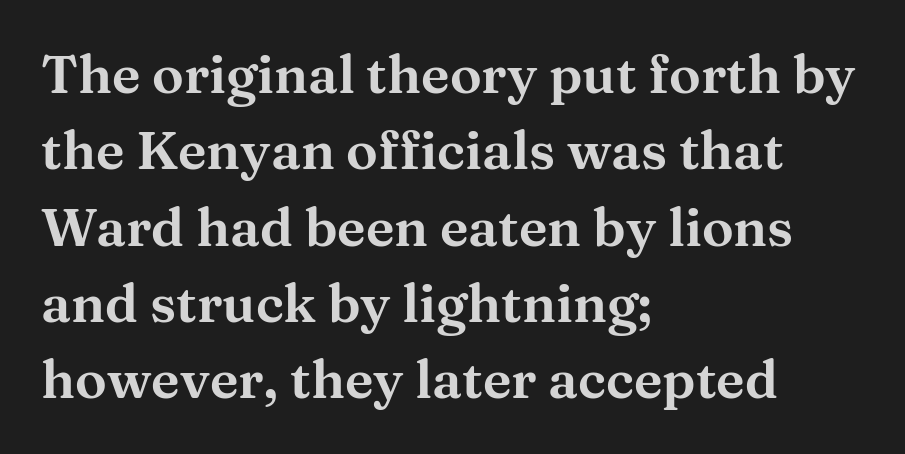
If you drew a ruler down the left edge, every line would touch it. Notice how the stems are strictly vertical — no italics here. The space beneath each line is pristine and unruled. Proportional: the letters do not fall into vertical columns.
